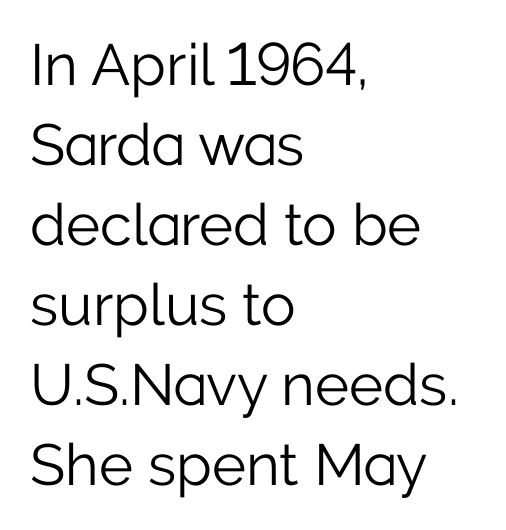
Q: Is the text bold? A: No.
Q: Is the text italic (slanted)? A: No, it is upright.
Q: Is the typeface a serif or a sans-serif typeface? A: Sans-serif.
Q: Is the text underlined? A: No.
Q: How is the paragraph aligned? A: Left-aligned.
Q: Is the spacing between letters normal or unusually wide? A: Normal.
Q: Is the spacing between lines tight, normal or loose? A: Normal.
Q: Width (condensed, normal, or wide)? A: Normal.
Q: Stroke contrast? A: Low.
Q: x-height? A: Medium.
Q: Monospaced? A: No.
